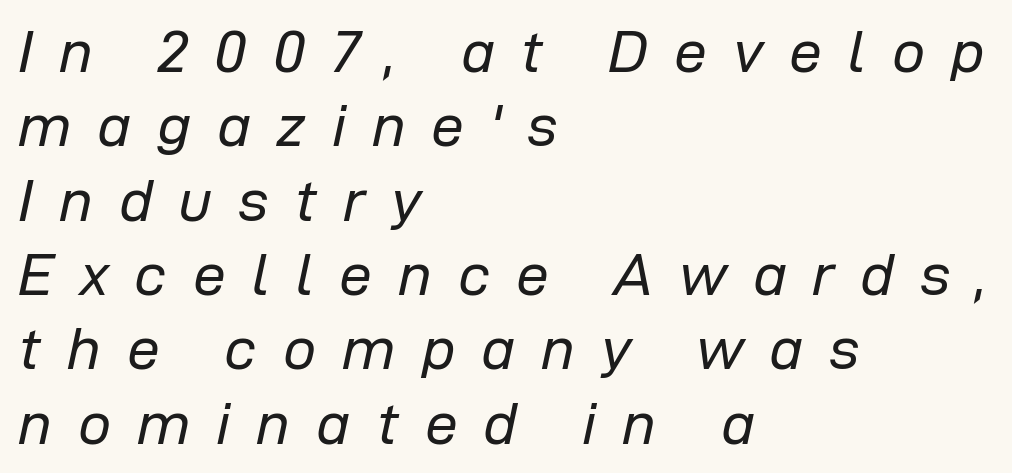
Q: Is the text bold? A: No.
Q: Is the text italic (slanted)? A: Yes, it leans right by about 12 degrees.
Q: Is the text underlined? A: No.
Q: How is the paragraph aligned? A: Left-aligned.
Q: Is the spacing between letters normal or unusually wide? A: Unusually wide.
Q: Is the spacing between lines tight, normal or loose? A: Normal.
Q: Width (condensed, normal, or wide)? A: Normal.
Q: Stroke contrast? A: Low.
Q: x-height? A: Medium.
Q: Monospaced? A: No.
